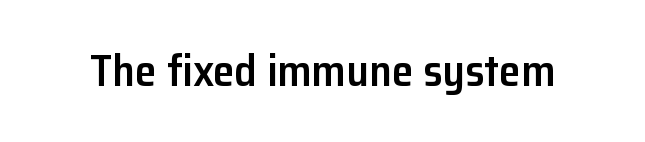
Q: Is the text bold? A: Semi-bold.
Q: Is the text italic (slanted)? A: No, it is upright.
Q: Is the typeface a serif or a sans-serif typeface? A: Sans-serif.
Q: Is the text underlined? A: No.
Q: Is the spacing between letters normal or unusually wide? A: Normal.
Q: Width (condensed, normal, or wide)? A: Normal.
Q: Stroke contrast? A: Low.
Q: x-height? A: Medium.
Q: Monospaced? A: No.
